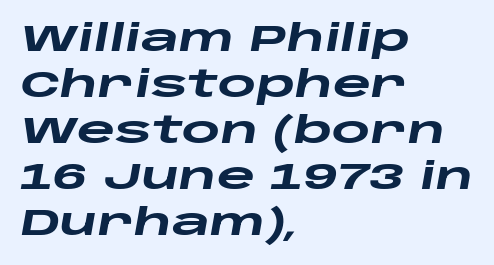
{"italic": "yes", "lean": "right", "slant_degrees": 10, "bold": "yes", "weight": "heavy", "width": "wide", "stroke_contrast": "low", "x_height": "large", "monospaced": "no", "underline": "no", "align": "left", "line_spacing_ratio": 1.24, "letter_spacing": "normal", "letter_spacing_em": 0.0, "glyph_px": 37}
